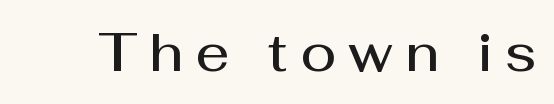
Q: Is the text bold? A: Semi-bold.
Q: Is the text italic (slanted)? A: No, it is upright.
Q: Is the typeface a serif or a sans-serif typeface? A: Sans-serif.
Q: Is the text underlined? A: No.
Q: Is the spacing between letters normal or unusually wide? A: Unusually wide.
Q: Width (condensed, normal, or wide)? A: Normal.
Q: Stroke contrast? A: Medium.
Q: x-height? A: Medium.
Q: Monospaced? A: No.
